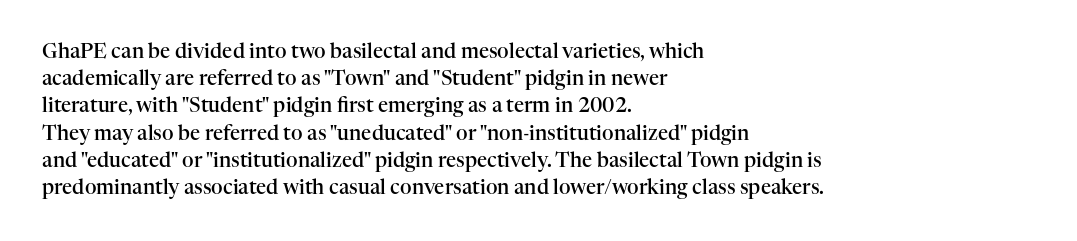
The image shows 20 px text type, upright; set left-aligned, normal line spacing (1.36x), normal letter spacing, not underlined.
